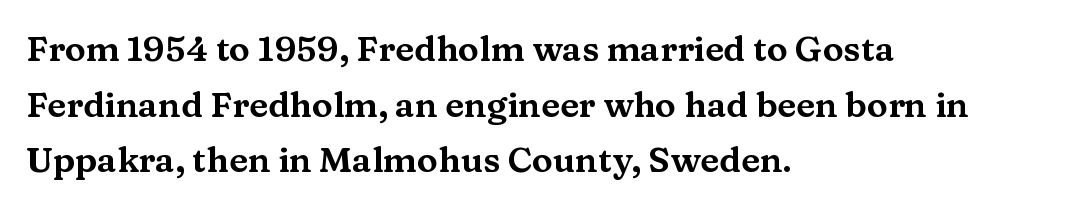
Q: Is the text italic (slanted)? A: No, it is upright.
Q: Is the typeface a serif or a sans-serif typeface? A: Serif.
Q: Is the text underlined? A: No.
Q: How is the paragraph aligned? A: Left-aligned.
Q: Is the spacing between letters normal or unusually wide? A: Normal.
Q: Is the spacing between lines tight, normal or loose? A: Normal.
Q: Width (condensed, normal, or wide)? A: Wide.
Q: Stroke contrast? A: Medium.
Q: x-height? A: Medium.
Q: Monospaced? A: No.
